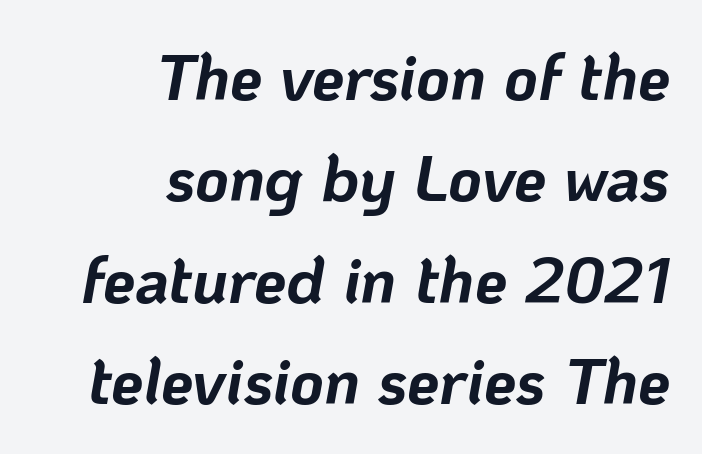
The image shows 65 px bold type, italic (leaning right); set right-aligned, normal line spacing (1.56x), normal letter spacing, not underlined; low stroke contrast and a medium x-height.
